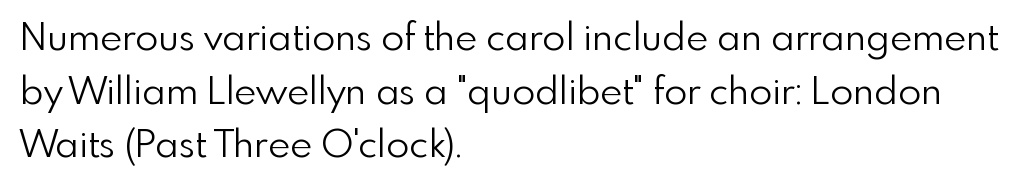
Q: Is the text bold? A: No.
Q: Is the text italic (slanted)? A: No, it is upright.
Q: Is the typeface a serif or a sans-serif typeface? A: Sans-serif.
Q: Is the text underlined? A: No.
Q: How is the paragraph aligned? A: Left-aligned.
Q: Is the spacing between letters normal or unusually wide? A: Normal.
Q: Is the spacing between lines tight, normal or loose? A: Normal.
Q: Width (condensed, normal, or wide)? A: Normal.
Q: x-height? A: Small.
Q: Monospaced? A: No.
